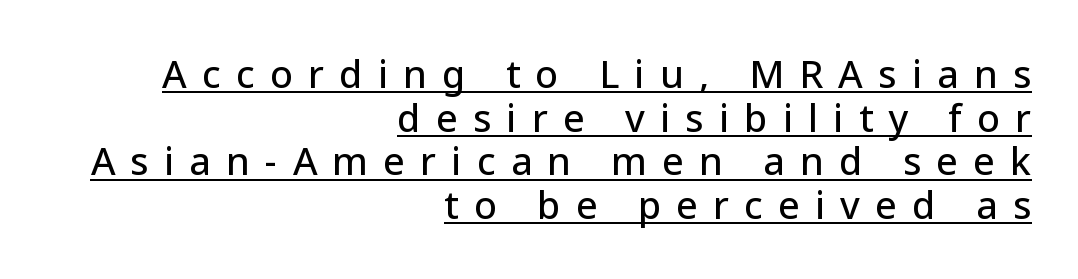
Q: Is the text italic (slanted)? A: No, it is upright.
Q: Is the typeface a serif or a sans-serif typeface? A: Sans-serif.
Q: Is the text underlined? A: Yes.
Q: How is the paragraph aligned? A: Right-aligned.
Q: Is the spacing between letters normal or unusually wide? A: Unusually wide.
Q: Is the spacing between lines tight, normal or loose? A: Tight.
Q: Width (condensed, normal, or wide)? A: Normal.
Q: Stroke contrast? A: Low.
Q: x-height? A: Medium.
Q: Monospaced? A: No.
